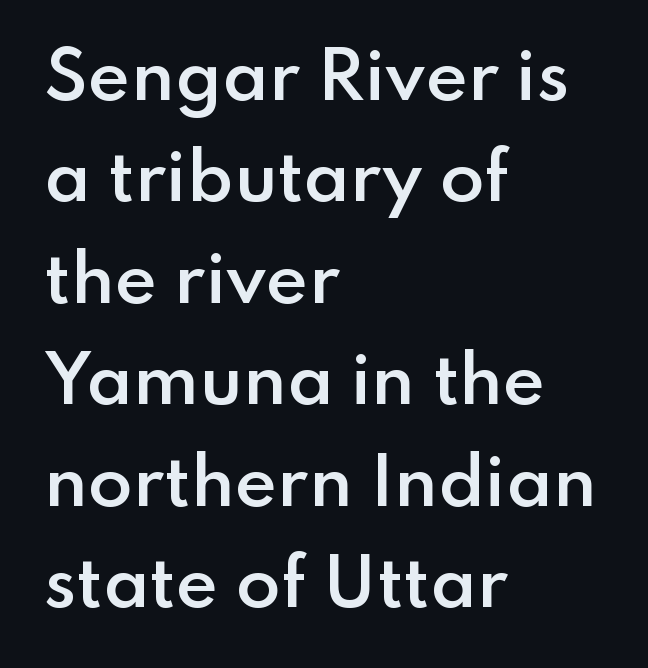
Vertically, the passage feels balanced, rows spaced as you'd expect. Reading down the block, your eye returns to a fixed left position each line. Typographically, this falls in the sans-serif category. The type is set solid horizontally, with unmodified tracking.
